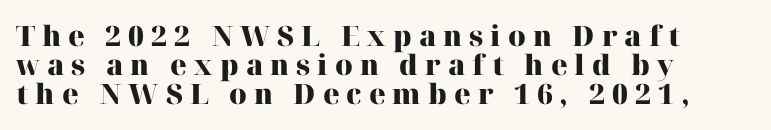
The image shows 28 px heavy serif type, upright; set left-aligned, tight line spacing (1.04x), unusually wide letter spacing (+0.25 em), not underlined; high stroke contrast and a medium x-height.
